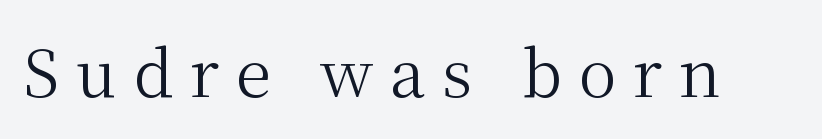
The image shows 64 px regular-weight serif type, upright; set unusually wide letter spacing (+0.26 em), not underlined; medium stroke contrast and a medium x-height.
